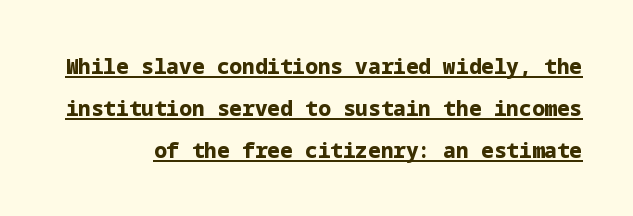
The image shows 21 px bold type, upright; set loose line spacing (2.0x), normal letter spacing, underlined.
